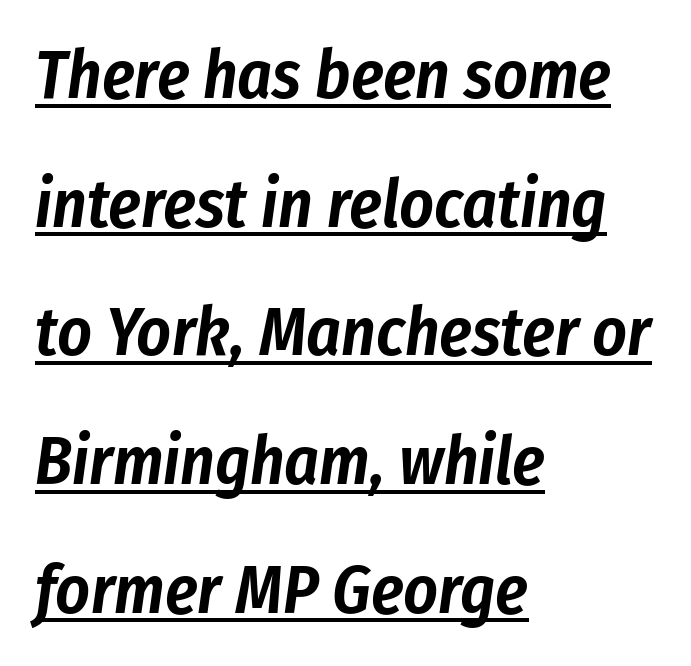
Q: Is the text italic (slanted)? A: Yes, it leans right by about 8 degrees.
Q: Is the text underlined? A: Yes.
Q: How is the paragraph aligned? A: Left-aligned.
Q: Is the spacing between letters normal or unusually wide? A: Normal.
Q: Is the spacing between lines tight, normal or loose? A: Loose.
Q: Width (condensed, normal, or wide)? A: Condensed.
Q: Stroke contrast? A: Low.
Q: x-height? A: Medium.
Q: Monospaced? A: No.
